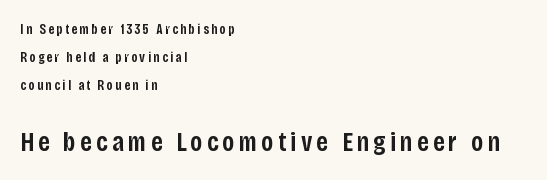
Students, this is semibold: more ink than regular, less than bold. Every stem runs plumb, perpendicular to the baseline. One glance says open: line gaps are wider than usual. If you squint, the bottom block still reads clearly — it's the larger of the two.
